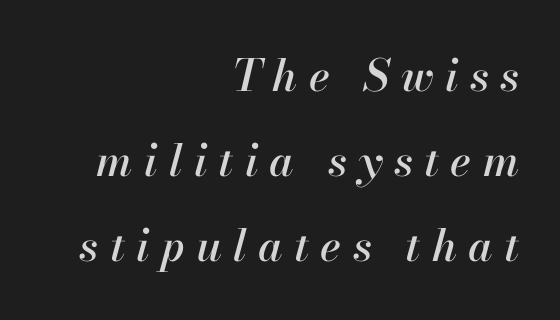
{"italic": "yes", "lean": "right", "slant_degrees": 13, "width": "normal", "stroke_contrast": "high", "x_height": "small", "monospaced": "no", "underline": "no", "align": "right", "line_spacing": "loose", "line_spacing_ratio": 1.93, "letter_spacing": "wide", "letter_spacing_em": 0.26, "glyph_px": 44}
